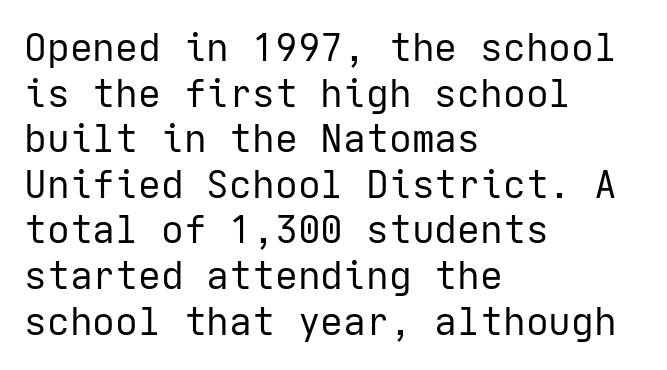
The image shows 38 px regular-weight sans-serif type, upright; set left-aligned, line spacing 1.2x, normal letter spacing, not underlined; low stroke contrast and a medium x-height.
